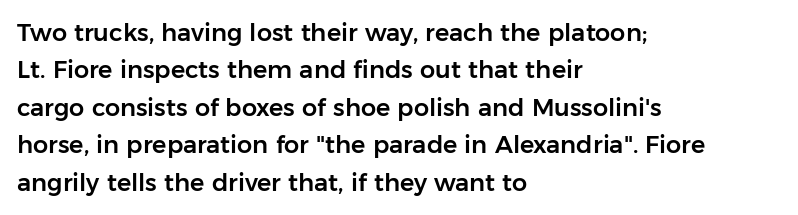
The image shows 24 px text type, upright; set left-aligned, normal line spacing (1.56x), normal letter spacing, not underlined.
